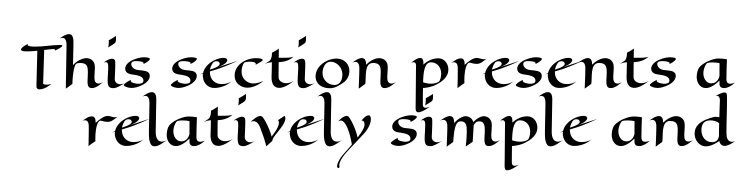
Q: Is the text italic (slanted)? A: No, it is upright.
Q: Is the text underlined? A: No.
Q: Is the spacing between letters normal or unusually wide? A: Normal.
Q: Is the spacing between lines tight, normal or loose? A: Tight.
Q: Width (condensed, normal, or wide)? A: Wide.
Q: Stroke contrast? A: High.
Q: x-height? A: Medium.
Q: Monospaced? A: No.
